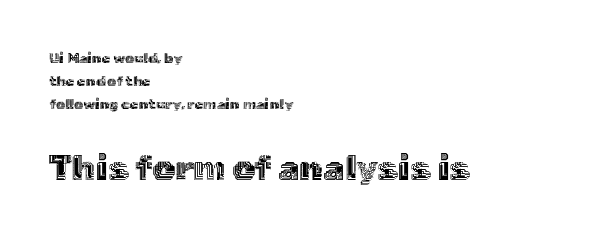
Q: Is the text italic (slanted)? A: No, it is upright.
Q: Is the text underlined? A: No.
Q: How is the paragraph aligned? A: Left-aligned.
Q: Is the spacing between letters normal or unusually wide? A: Normal.
Q: Is the spacing between lines tight, normal or loose? A: Normal.
Q: Which block of text is set in a larger size, the first (top) or the second (bottom)? A: The second (bottom) one.
Q: Width (condensed, normal, or wide)? A: Normal.
Q: x-height? A: Medium.
Q: Monospaced? A: No.
